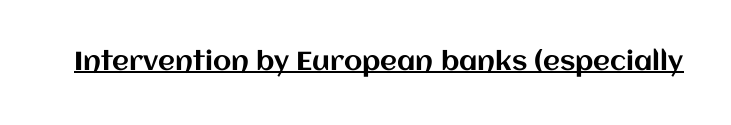
Posture: vertical. Is the letter spacing exaggerated? No — it looks like the ordinary default. These characters rest on top of a visible drawn line.
